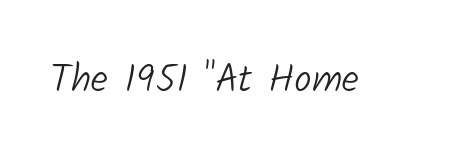
The image shows 39 px light sans-serif type; set normal letter spacing, not underlined; low stroke contrast and a medium x-height.
